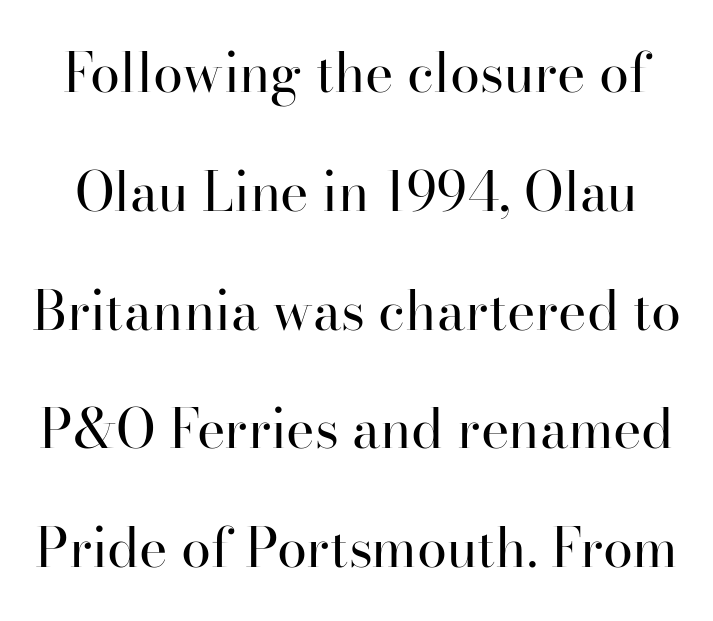
{"serif": "yes", "italic": "no", "bold": "no", "weight": "regular", "width": "normal", "stroke_contrast": "high", "x_height": "small", "monospaced": "no", "underline": "no", "line_spacing": "loose", "line_spacing_ratio": 2.2, "letter_spacing": "normal", "letter_spacing_em": 0.0, "glyph_px": 54}
